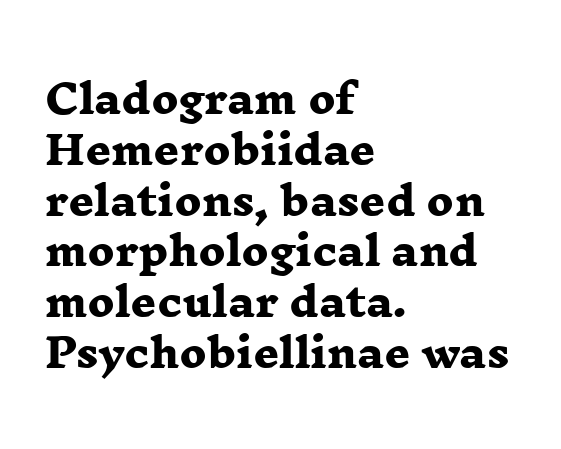
Q: Is the text bold? A: Yes.
Q: Is the typeface a serif or a sans-serif typeface? A: Serif.
Q: Is the text underlined? A: No.
Q: How is the paragraph aligned? A: Left-aligned.
Q: Is the spacing between letters normal or unusually wide? A: Normal.
Q: Is the spacing between lines tight, normal or loose? A: Normal.
Q: Width (condensed, normal, or wide)? A: Wide.
Q: Stroke contrast? A: Low.
Q: x-height? A: Medium.
Q: Monospaced? A: No.
